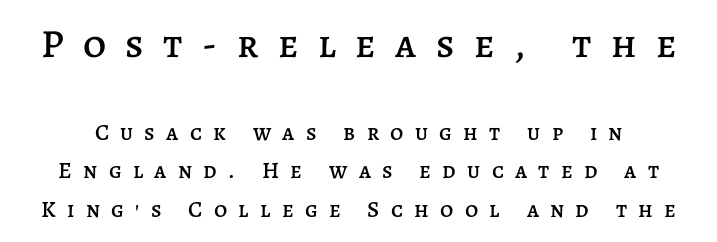
Descenders are the only things crossing below the line. The line-height multiplier appears to be the usual default. The earlier block is typeset at a bigger size than the later block. You could only call the tracking loose — the letters float apart.
